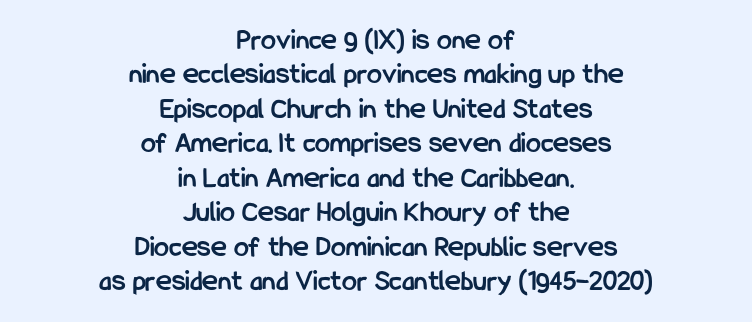
The image shows 30 px semibold, condensed sans-serif type, upright; set centered, tight line spacing (1.15x), normal letter spacing, not underlined; low stroke contrast and a medium x-height.
